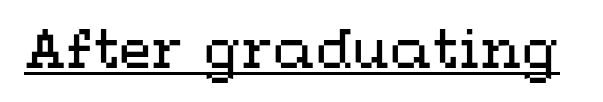
Q: Is the text bold? A: No.
Q: Is the text italic (slanted)? A: No, it is upright.
Q: Is the text underlined? A: Yes.
Q: Is the spacing between letters normal or unusually wide? A: Normal.
Q: Width (condensed, normal, or wide)? A: Wide.
Q: Stroke contrast? A: Medium.
Q: x-height? A: Medium.
Q: Monospaced? A: No.
